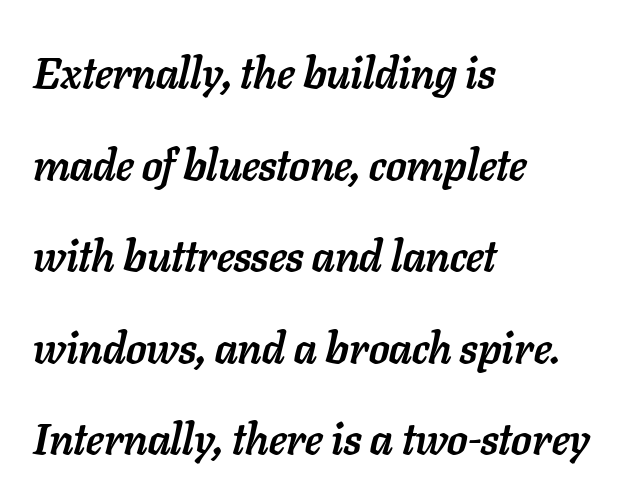
{"italic": "yes", "lean": "right", "slant_degrees": 11, "bold": "yes", "weight": "semibold", "width": "normal", "stroke_contrast": "low", "x_height": "medium", "monospaced": "no", "underline": "no", "align": "left", "line_spacing": "loose", "line_spacing_ratio": 2.08, "letter_spacing": "normal", "letter_spacing_em": 0.0, "glyph_px": 44}
